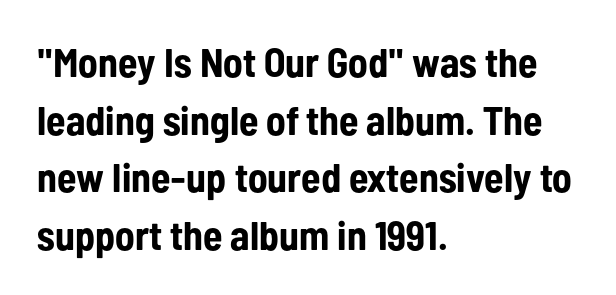
{"serif": "no", "italic": "no", "bold": "yes", "weight": "bold", "width": "condensed", "stroke_contrast": "low", "x_height": "medium", "monospaced": "no", "underline": "no", "align": "left", "line_spacing": "normal", "line_spacing_ratio": 1.44, "letter_spacing": "normal", "letter_spacing_em": 0.0, "glyph_px": 40}
